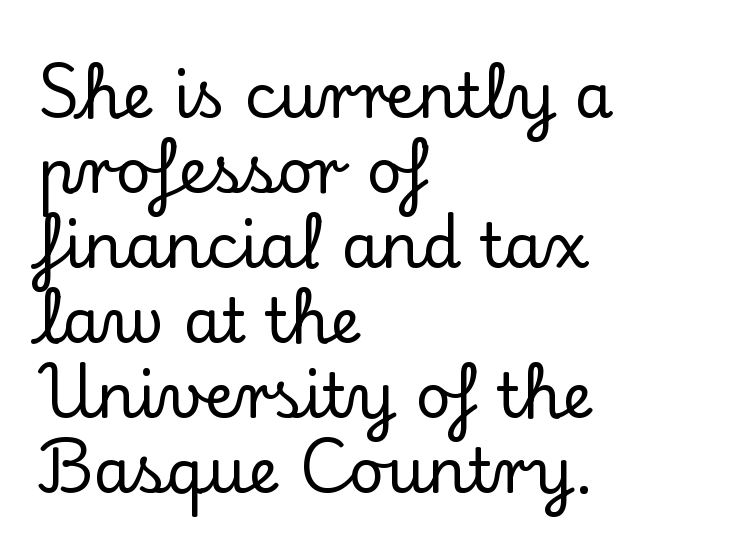
{"serif": "yes", "italic": "no", "width": "normal", "stroke_contrast": "low", "x_height": "small", "monospaced": "no", "underline": "no", "align": "left", "line_spacing_ratio": 1.21, "letter_spacing": "normal", "letter_spacing_em": 0.0, "glyph_px": 62}
